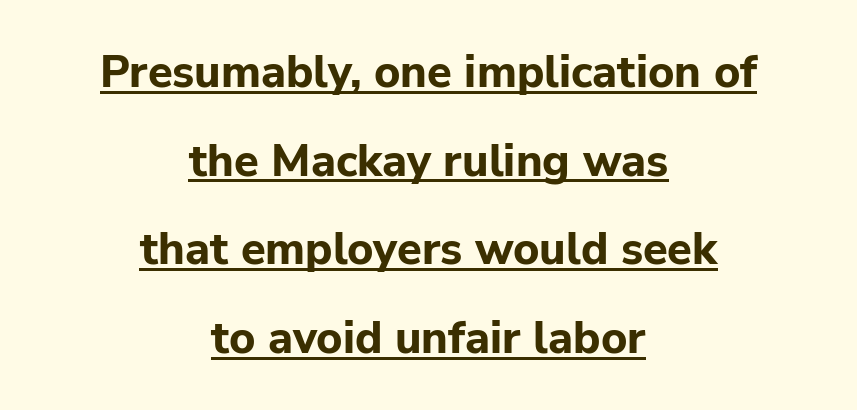
Q: Is the text bold? A: Yes.
Q: Is the text italic (slanted)? A: No, it is upright.
Q: Is the typeface a serif or a sans-serif typeface? A: Sans-serif.
Q: Is the text underlined? A: Yes.
Q: How is the paragraph aligned? A: Centered.
Q: Is the spacing between letters normal or unusually wide? A: Normal.
Q: Is the spacing between lines tight, normal or loose? A: Loose.
Q: Width (condensed, normal, or wide)? A: Normal.
Q: Stroke contrast? A: Low.
Q: x-height? A: Medium.
Q: Monospaced? A: No.
